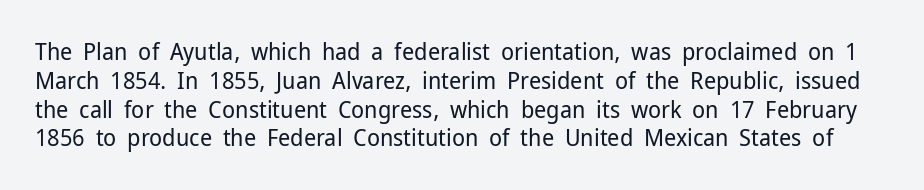
Caption: face not bold, strokes unweighted. Posture: upright roman. Observe the ordinary spacing: letters are neighbours, not strangers. Honestly, there is no underline to notice here at all.
